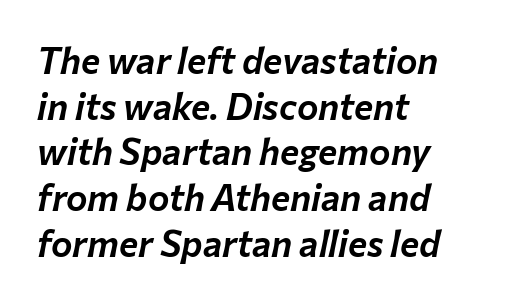
Q: Is the text italic (slanted)? A: Yes, it leans right by about 12 degrees.
Q: Is the text underlined? A: No.
Q: How is the paragraph aligned? A: Left-aligned.
Q: Is the spacing between letters normal or unusually wide? A: Normal.
Q: Is the spacing between lines tight, normal or loose? A: Normal.
Q: Width (condensed, normal, or wide)? A: Normal.
Q: Stroke contrast? A: Low.
Q: x-height? A: Medium.
Q: Monospaced? A: No.
